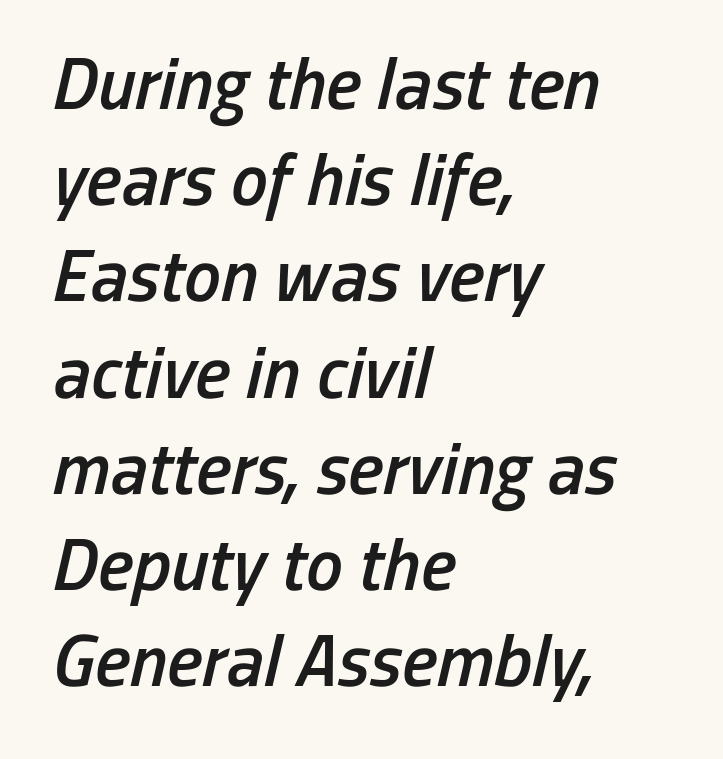
Q: Is the text bold? A: Semi-bold.
Q: Is the text italic (slanted)? A: Yes, it leans right by about 13 degrees.
Q: Is the text underlined? A: No.
Q: How is the paragraph aligned? A: Left-aligned.
Q: Is the spacing between letters normal or unusually wide? A: Normal.
Q: Is the spacing between lines tight, normal or loose? A: Normal.
Q: Width (condensed, normal, or wide)? A: Condensed.
Q: Stroke contrast? A: Low.
Q: x-height? A: Medium.
Q: Monospaced? A: No.
